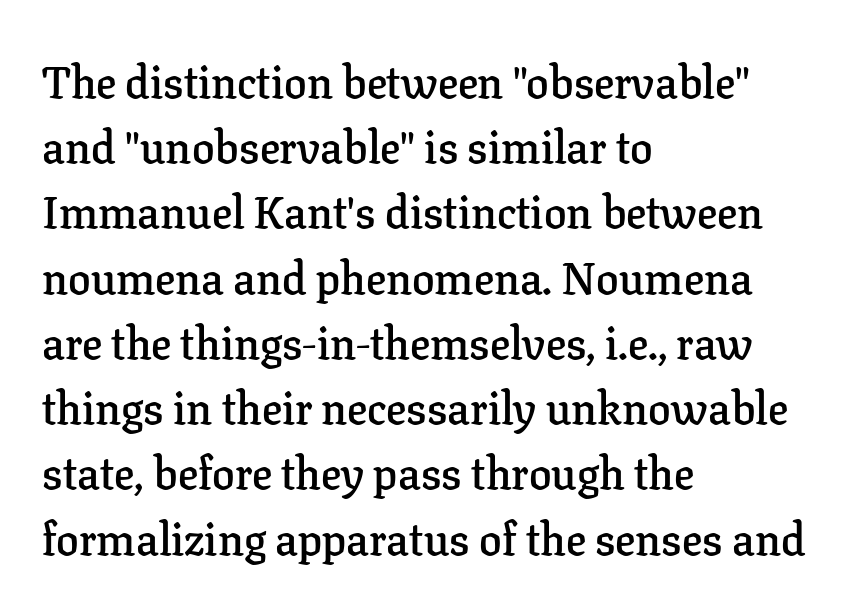
Q: Is the text bold? A: Semi-bold.
Q: Is the text italic (slanted)? A: No, it is upright.
Q: Is the typeface a serif or a sans-serif typeface? A: Serif.
Q: Is the text underlined? A: No.
Q: How is the paragraph aligned? A: Left-aligned.
Q: Is the spacing between letters normal or unusually wide? A: Normal.
Q: Is the spacing between lines tight, normal or loose? A: Normal.
Q: Width (condensed, normal, or wide)? A: Normal.
Q: Stroke contrast? A: Low.
Q: x-height? A: Medium.
Q: Monospaced? A: No.
